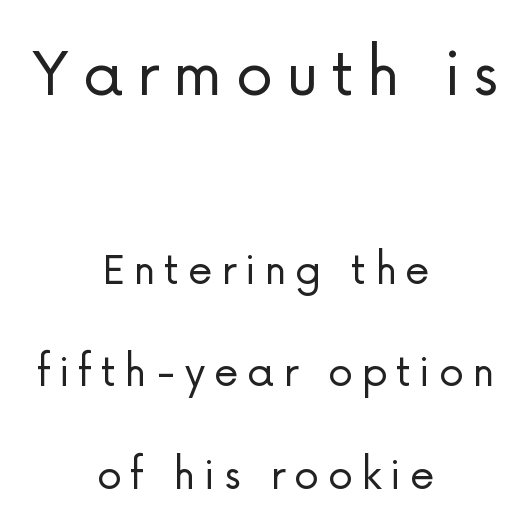
The image shows 75 px light sans-serif type, upright; set centered, loose line spacing (2.05x), not underlined; the first (top) block is 1.5x larger; low stroke contrast and a medium x-height.
